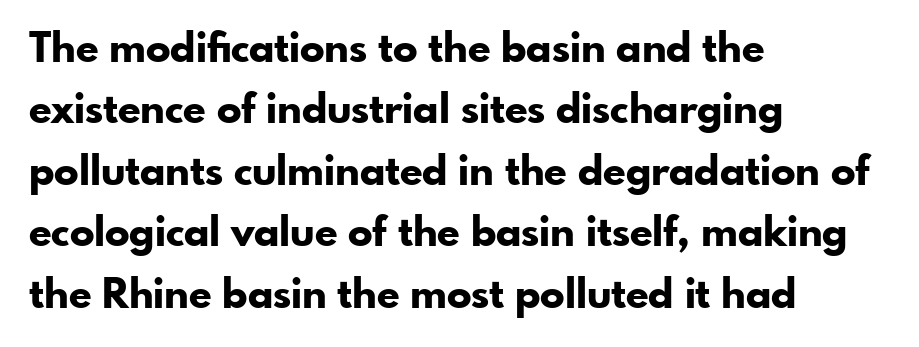
{"serif": "no", "italic": "no", "bold": "yes", "weight": "bold", "width": "normal", "stroke_contrast": "low", "x_height": "small", "monospaced": "no", "underline": "no", "align": "left", "line_spacing": "normal", "line_spacing_ratio": 1.5, "letter_spacing": "normal", "letter_spacing_em": 0.0, "glyph_px": 41}
